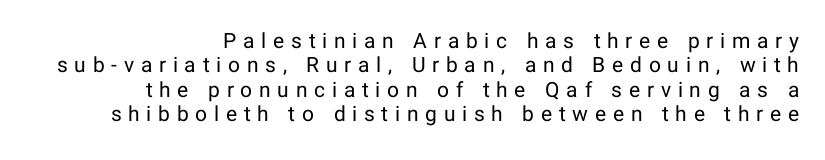
Q: Is the text bold? A: No.
Q: Is the text italic (slanted)? A: No, it is upright.
Q: Is the text underlined? A: No.
Q: How is the paragraph aligned? A: Right-aligned.
Q: Is the spacing between letters normal or unusually wide? A: Unusually wide.
